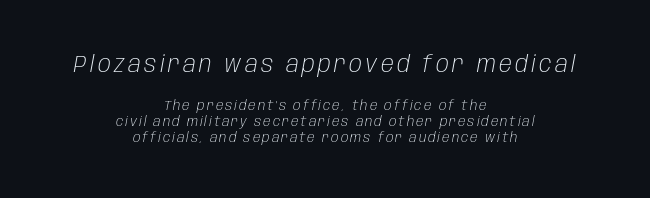
Q: Is the text bold? A: No.
Q: Is the text italic (slanted)? A: Yes, it leans right by about 10 degrees.
Q: Is the text underlined? A: No.
Q: How is the paragraph aligned? A: Centered.
Q: Is the spacing between lines tight, normal or loose? A: Tight.
Q: Which block of text is set in a larger size, the first (top) or the second (bottom)? A: The first (top) one.
